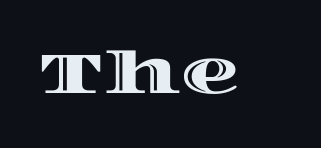
The baseline area is clear. These lines are rendered in a variable-pitch font. The type sits square on the baseline with zero lean. The face used here is rendered with its standard letterfit.
